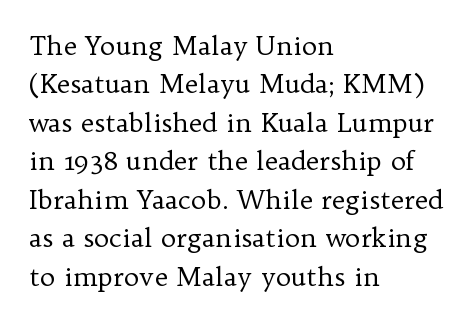
Leftover space on each line is placed entirely after the last word. The font sits on the lighter half of the weight spectrum, regular included. Here the glyphs are tracked normally, forming tight word shapes. Evenly set lines give the paragraph a standard silhouette. The area under the type is left untouched. The letters stand upright; this is a roman face.
